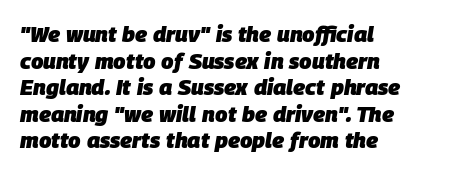
Q: Is the text bold? A: Yes.
Q: Is the text italic (slanted)? A: Yes, it leans right by about 9 degrees.
Q: Is the text underlined? A: No.
Q: How is the paragraph aligned? A: Left-aligned.
Q: Is the spacing between letters normal or unusually wide? A: Normal.
